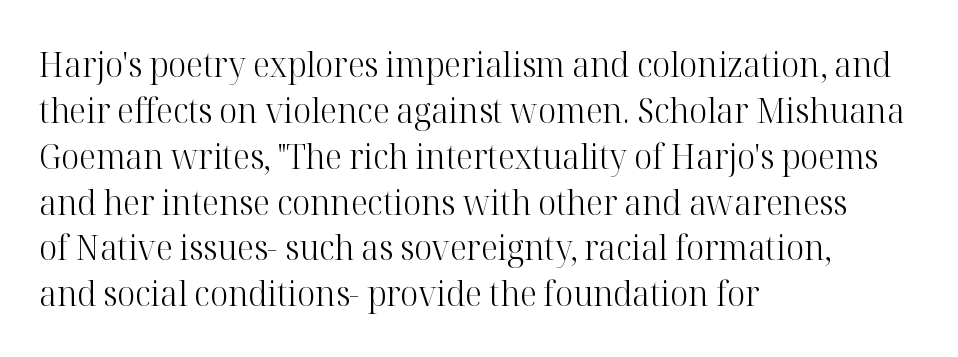
{"serif": "yes", "italic": "no", "bold": "no", "weight": "light", "width": "normal", "stroke_contrast": "high", "x_height": "medium", "monospaced": "no", "underline": "no", "align": "left", "line_spacing": "normal", "line_spacing_ratio": 1.31, "letter_spacing": "normal", "letter_spacing_em": 0.0, "glyph_px": 35}
